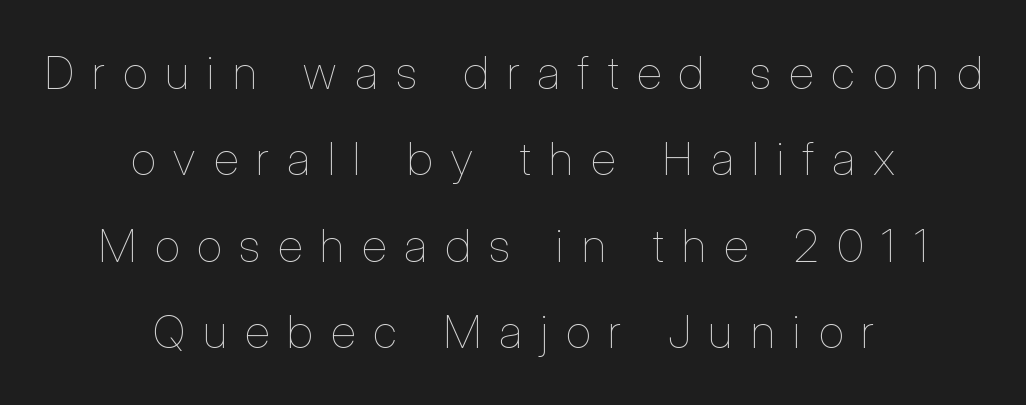
The image shows 46 px thin, condensed type, upright; set centered, line spacing 1.88x, unusually wide letter spacing (+0.4 em), not underlined; low stroke contrast and a medium x-height.
